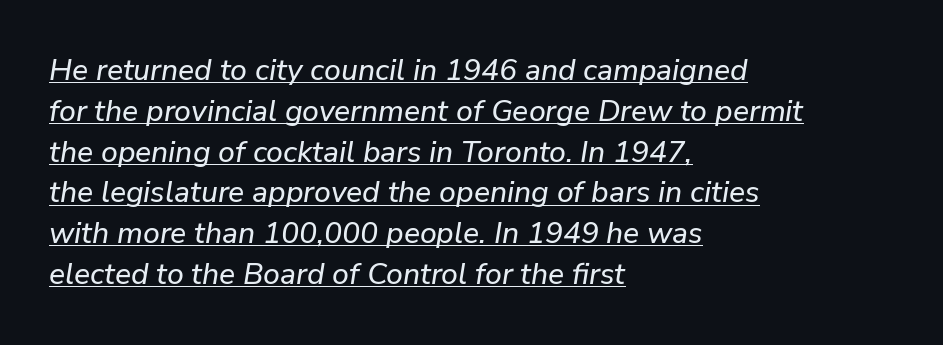
{"italic": "yes", "lean": "right", "slant_degrees": 9, "width": "normal", "stroke_contrast": "low", "x_height": "medium", "monospaced": "no", "underline": "yes", "align": "left", "line_spacing": "normal", "line_spacing_ratio": 1.36, "letter_spacing": "normal", "letter_spacing_em": 0.0, "glyph_px": 30}
